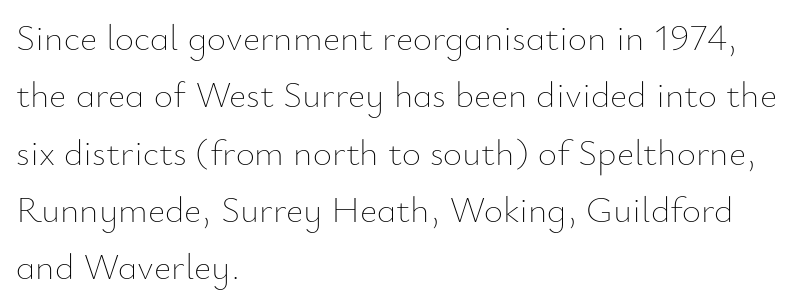
Think standard paragraph weight, or any step lighter than that. Style check: upright. The lines in this sample share a left origin and differ only in where they stop. Quick note: underline off. Baseline-to-baseline distance is the conventional proportion of letter height. Compared with typical body copy, the letter spacing here is the same.
